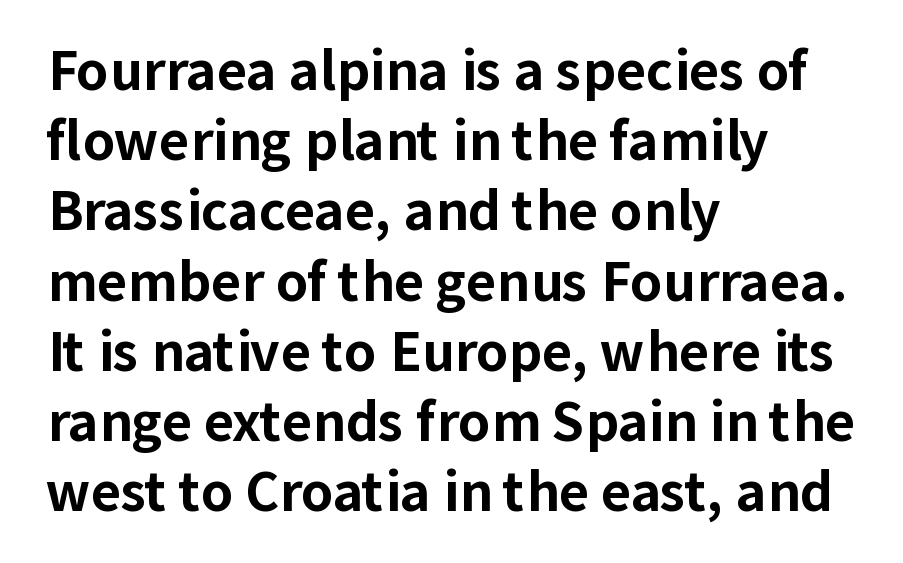
Check the space under the baseline: it is left empty. One-word summary of the alignment: left. A dark, heavy texture on the line: the type is bold. Observe the ordinary spacing: letters are neighbours, not strangers. These lines are rendered in a variable-pitch font.
